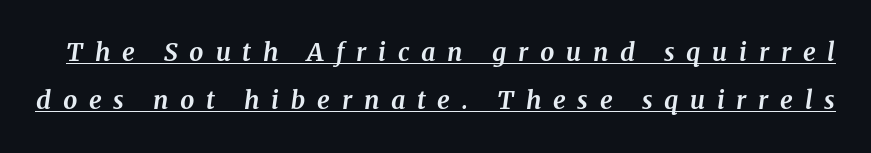
On the weight axis this lands at bold, roughly 700. An italicized treatment has been applied to the whole sample. One glance says open: line gaps are wider than usual. The glyphs are accompanied by a horizontal stroke just below them. Compared with typical body copy, the letter spacing here is much looser.
